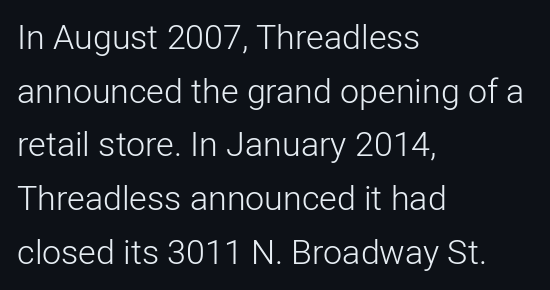
The image shows 34 px light sans-serif type, upright; set left-aligned, normal line spacing (1.58x), normal letter spacing, not underlined; low stroke contrast and a medium x-height.
